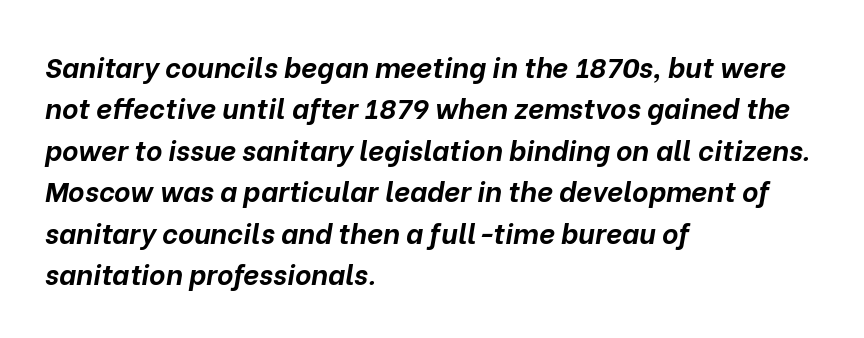
The image shows 28 px bold type, italic (leaning right); set left-aligned, normal line spacing (1.48x), normal letter spacing, not underlined; low stroke contrast and a medium x-height.
